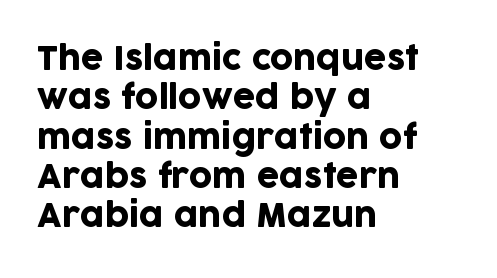
The image shows 32 px sans-serif type, upright; set left-aligned, line spacing 1.23x, normal letter spacing, not underlined; low stroke contrast and a large x-height.
